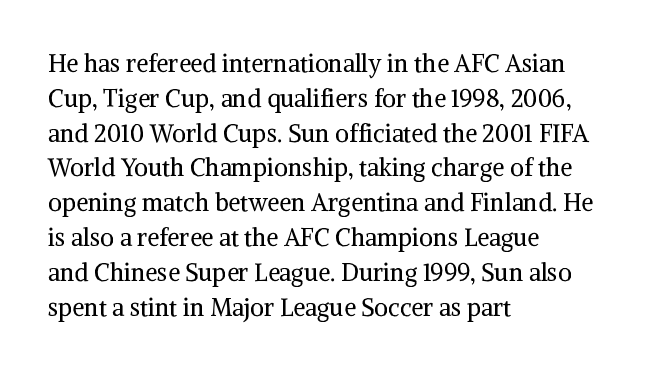
Q: Is the text bold? A: No.
Q: Is the text italic (slanted)? A: No, it is upright.
Q: Is the text underlined? A: No.
Q: How is the paragraph aligned? A: Left-aligned.
Q: Is the spacing between letters normal or unusually wide? A: Normal.
Q: Is the spacing between lines tight, normal or loose? A: Normal.
